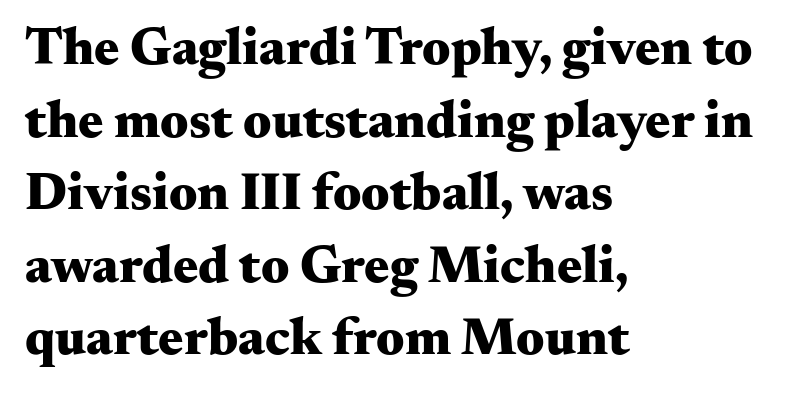
The image shows 53 px heavy, wide serif type, upright; set left-aligned, normal line spacing (1.37x), normal letter spacing, not underlined; medium stroke contrast and a small x-height.
